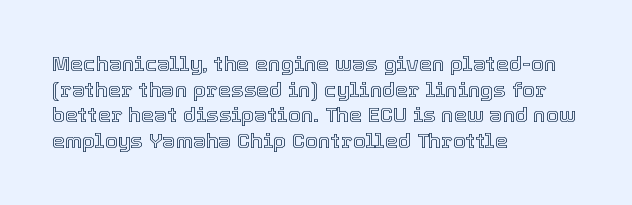
{"italic": "no", "underline": "no", "align": "left", "line_spacing_ratio": 1.22, "letter_spacing": "normal", "letter_spacing_em": 0.0, "glyph_px": 21}
